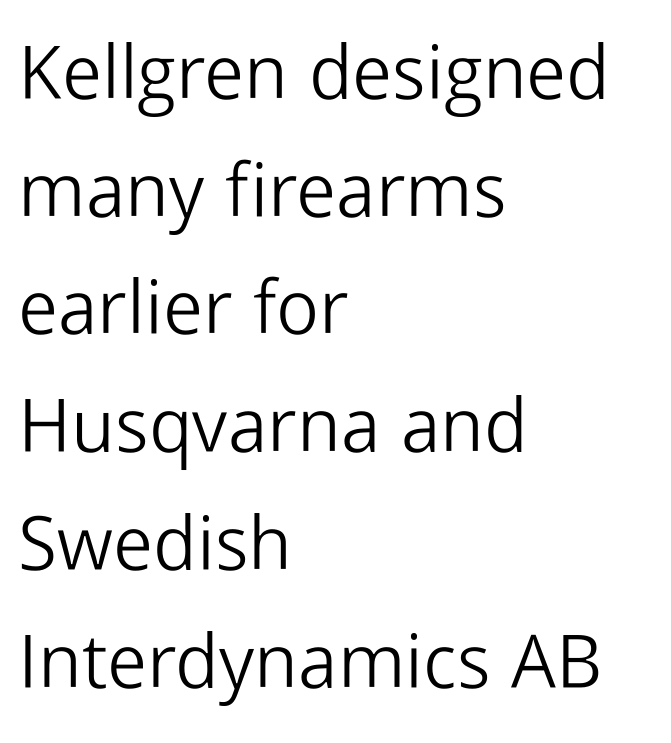
{"serif": "no", "italic": "no", "bold": "no", "weight": "light", "width": "normal", "stroke_contrast": "low", "x_height": "medium", "monospaced": "no", "underline": "no", "align": "left", "line_spacing": "normal", "line_spacing_ratio": 1.57, "letter_spacing": "normal", "letter_spacing_em": 0.0, "glyph_px": 75}
